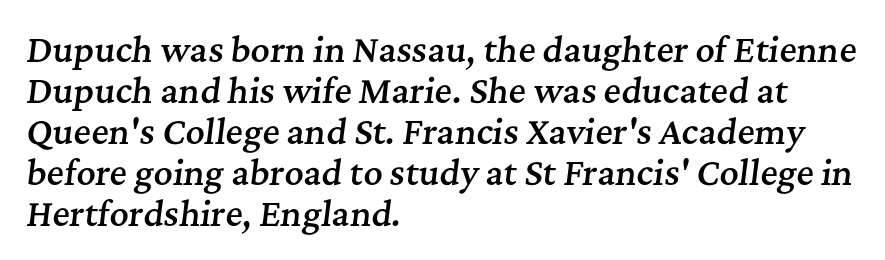
Q: Is the text bold? A: Semi-bold.
Q: Is the text italic (slanted)? A: Yes, it leans right by about 7 degrees.
Q: Is the typeface a serif or a sans-serif typeface? A: Serif.
Q: Is the text underlined? A: No.
Q: How is the paragraph aligned? A: Left-aligned.
Q: Is the spacing between letters normal or unusually wide? A: Normal.
Q: Width (condensed, normal, or wide)? A: Normal.
Q: Stroke contrast? A: Medium.
Q: x-height? A: Medium.
Q: Monospaced? A: No.
